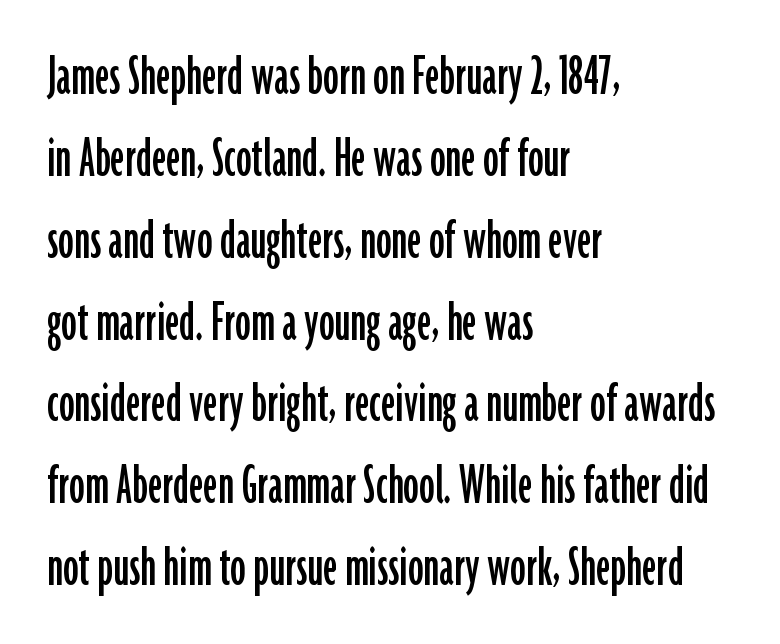
Q: Is the text italic (slanted)? A: No, it is upright.
Q: Is the typeface a serif or a sans-serif typeface? A: Sans-serif.
Q: Is the text underlined? A: No.
Q: How is the paragraph aligned? A: Left-aligned.
Q: Is the spacing between letters normal or unusually wide? A: Normal.
Q: Is the spacing between lines tight, normal or loose? A: Normal.
Q: Width (condensed, normal, or wide)? A: Condensed.
Q: Stroke contrast? A: Low.
Q: x-height? A: Medium.
Q: Monospaced? A: No.
